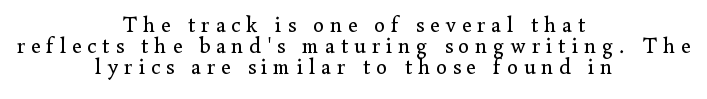
The image shows 22 px text type, upright; set centered, tight line spacing (0.96x), unusually wide letter spacing (+0.27 em), not underlined.
